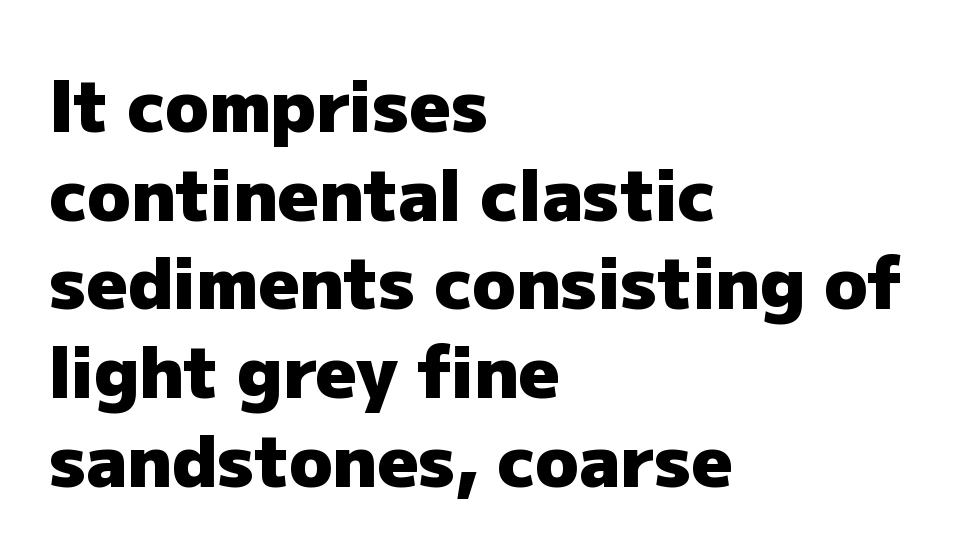
The image shows 71 px heavy sans-serif type, upright; set left-aligned, normal line spacing (1.25x), normal letter spacing, not underlined; low stroke contrast and a medium x-height.
